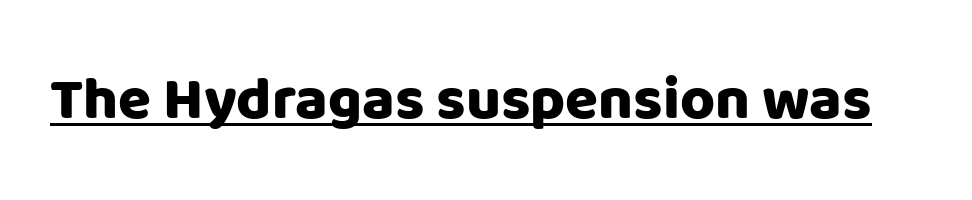
The image shows 60 px sans-serif type, upright; set normal letter spacing, underlined; low stroke contrast and a large x-height.
